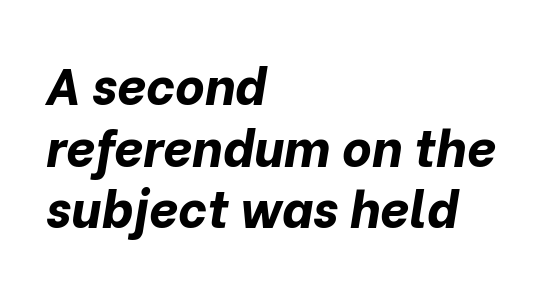
Q: Is the text bold? A: Yes.
Q: Is the text italic (slanted)? A: Yes, it leans right by about 10 degrees.
Q: Is the text underlined? A: No.
Q: How is the paragraph aligned? A: Left-aligned.
Q: Is the spacing between letters normal or unusually wide? A: Normal.
Q: Width (condensed, normal, or wide)? A: Normal.
Q: Stroke contrast? A: Low.
Q: x-height? A: Medium.
Q: Monospaced? A: No.
